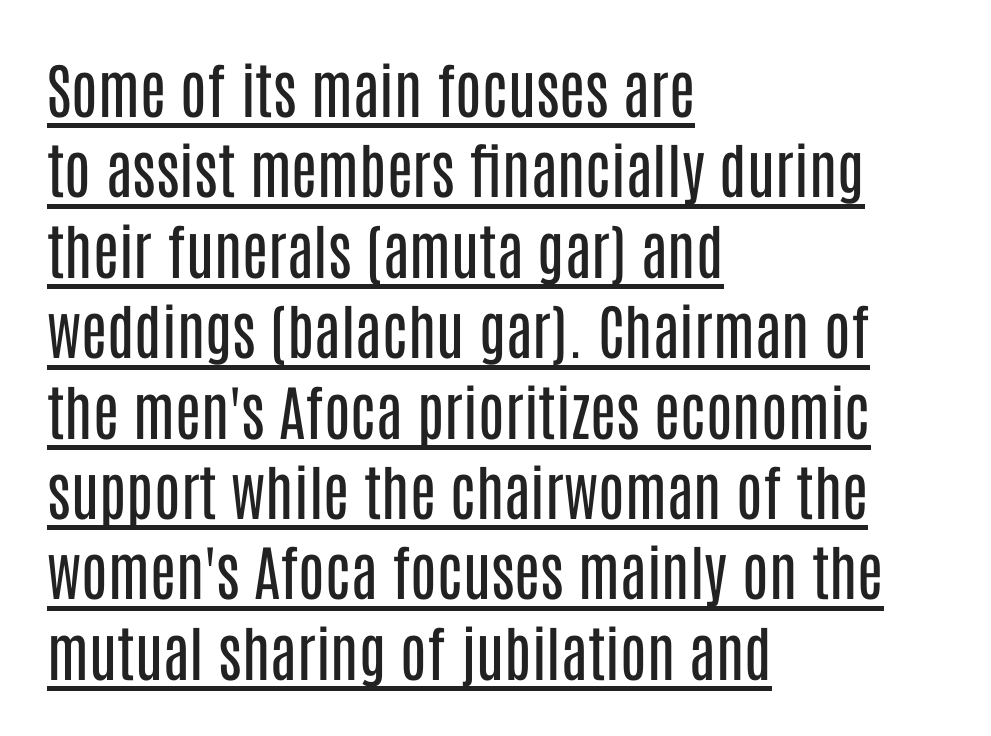
Q: Is the text bold? A: No.
Q: Is the text italic (slanted)? A: No, it is upright.
Q: Is the typeface a serif or a sans-serif typeface? A: Sans-serif.
Q: Is the text underlined? A: Yes.
Q: How is the paragraph aligned? A: Left-aligned.
Q: Is the spacing between letters normal or unusually wide? A: Normal.
Q: Is the spacing between lines tight, normal or loose? A: Normal.
Q: Width (condensed, normal, or wide)? A: Condensed.
Q: Stroke contrast? A: Low.
Q: x-height? A: Large.
Q: Monospaced? A: No.
